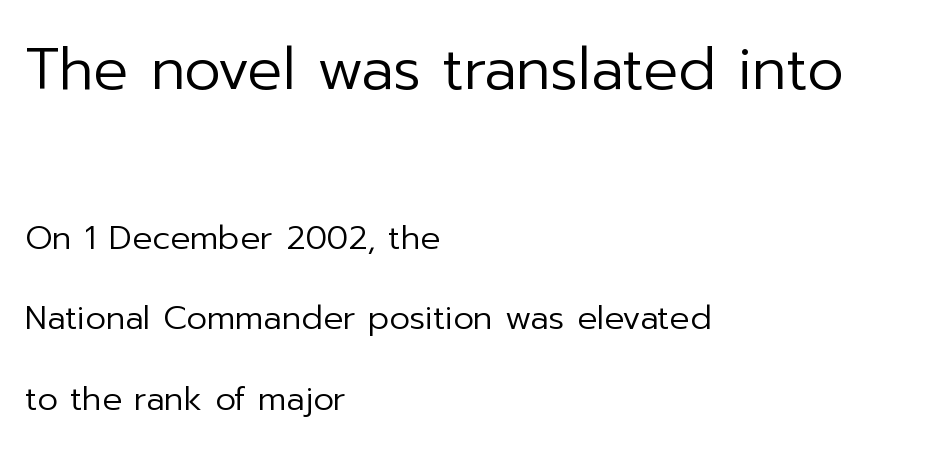
Q: Is the text bold? A: No.
Q: Is the text italic (slanted)? A: No, it is upright.
Q: Is the typeface a serif or a sans-serif typeface? A: Sans-serif.
Q: Is the text underlined? A: No.
Q: How is the paragraph aligned? A: Left-aligned.
Q: Is the spacing between letters normal or unusually wide? A: Normal.
Q: Is the spacing between lines tight, normal or loose? A: Loose.
Q: Which block of text is set in a larger size, the first (top) or the second (bottom)? A: The first (top) one.
Q: Width (condensed, normal, or wide)? A: Normal.
Q: Stroke contrast? A: Low.
Q: x-height? A: Medium.
Q: Monospaced? A: No.
